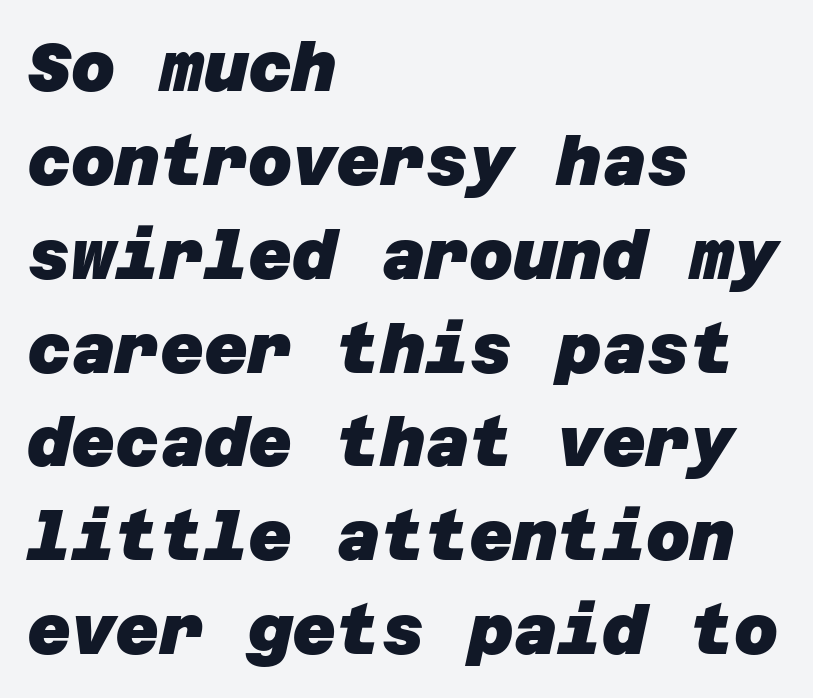
Q: Is the text bold? A: Yes.
Q: Is the typeface a serif or a sans-serif typeface? A: Sans-serif.
Q: Is the text underlined? A: No.
Q: How is the paragraph aligned? A: Left-aligned.
Q: Is the spacing between letters normal or unusually wide? A: Normal.
Q: Is the spacing between lines tight, normal or loose? A: Normal.
Q: Width (condensed, normal, or wide)? A: Normal.
Q: Stroke contrast? A: Low.
Q: x-height? A: Large.
